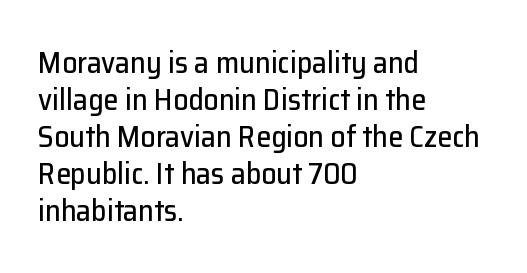
The image shows 30 px sans-serif type, upright; set left-aligned, line spacing 1.23x, normal letter spacing, not underlined; low stroke contrast and a medium x-height.
